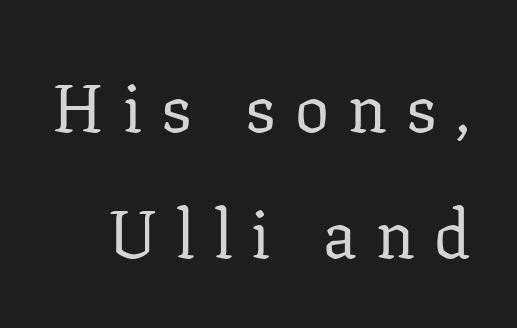
{"serif": "yes", "italic": "no", "bold": "no", "weight": "regular", "width": "normal", "stroke_contrast": "low", "x_height": "medium", "monospaced": "no", "underline": "no", "line_spacing_ratio": 1.86, "letter_spacing": "wide", "letter_spacing_em": 0.28, "glyph_px": 68}
